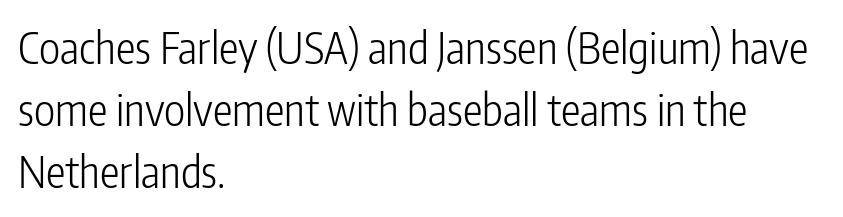
The image shows 44 px light, condensed sans-serif type, upright; set left-aligned, normal line spacing (1.41x), normal letter spacing, not underlined; low stroke contrast and a medium x-height.
